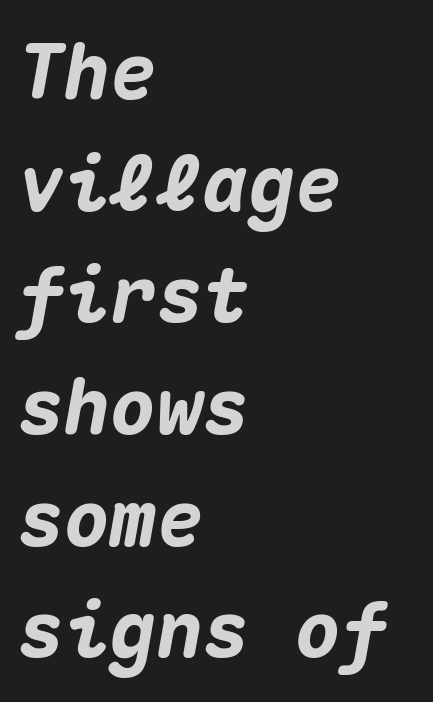
Bold? Absolutely — the strokes are thick and heavy. If you drew a line through each stem, it would be angled. Each letter, wide or thin by design, is forced into the same width here. Horizontal alignment here is leftward, the default for most running prose. These lines sit exactly where default settings would place them. This sample uses plain, unmodified letter spacing.
